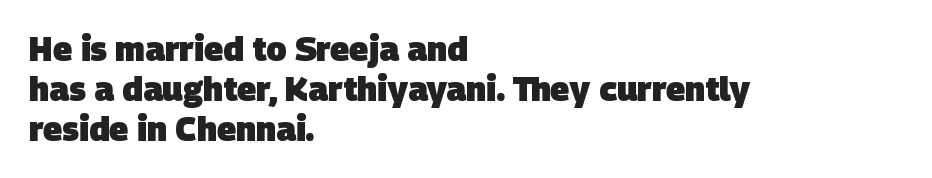
{"serif": "no", "bold": "yes", "weight": "heavy", "width": "normal", "stroke_contrast": "low", "x_height": "large", "monospaced": "no", "underline": "no", "align": "left", "line_spacing_ratio": 1.21, "letter_spacing": "normal", "letter_spacing_em": 0.0, "glyph_px": 33}
